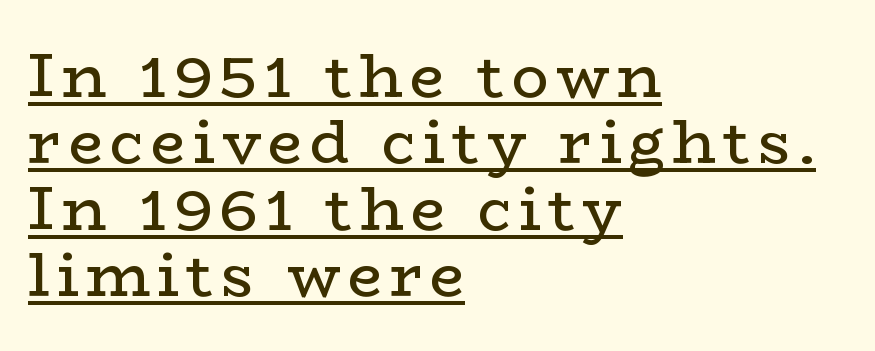
The image shows 61 px regular-weight, wide serif type, upright; set left-aligned, tight line spacing (1.09x), underlined; low stroke contrast and a medium x-height.
